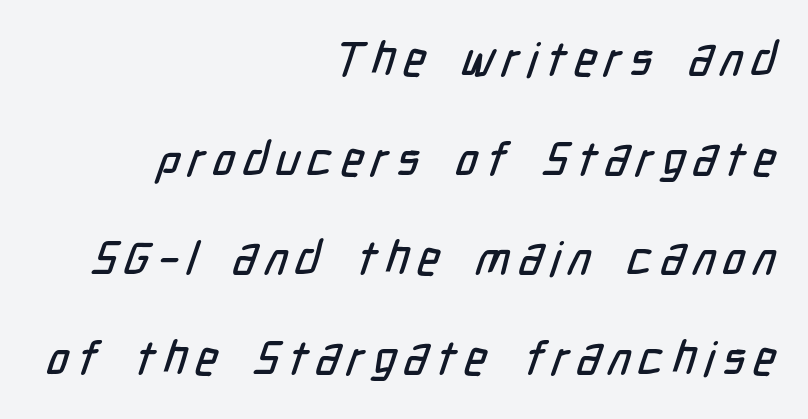
The image shows 47 px condensed sans-serif type; set right-aligned, loose line spacing (2.12x), not underlined; low stroke contrast and a medium x-height.
